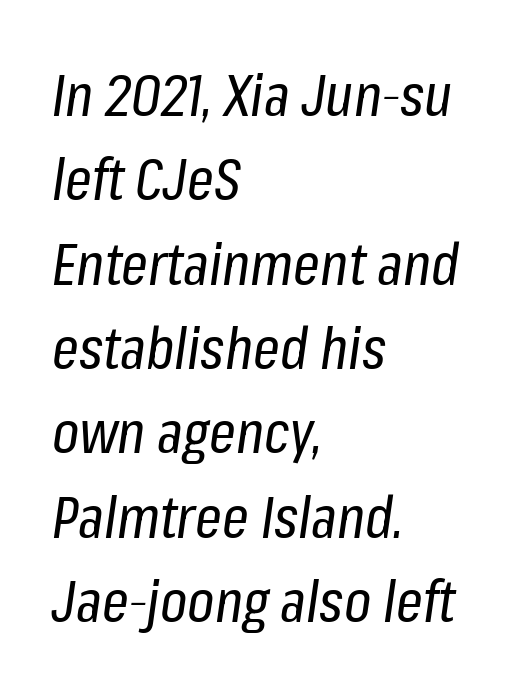
{"italic": "yes", "lean": "right", "slant_degrees": 8, "bold": "no", "weight": "regular", "width": "condensed", "stroke_contrast": "low", "x_height": "medium", "monospaced": "no", "underline": "no", "align": "left", "line_spacing": "normal", "line_spacing_ratio": 1.43, "letter_spacing": "normal", "letter_spacing_em": 0.0, "glyph_px": 59}
